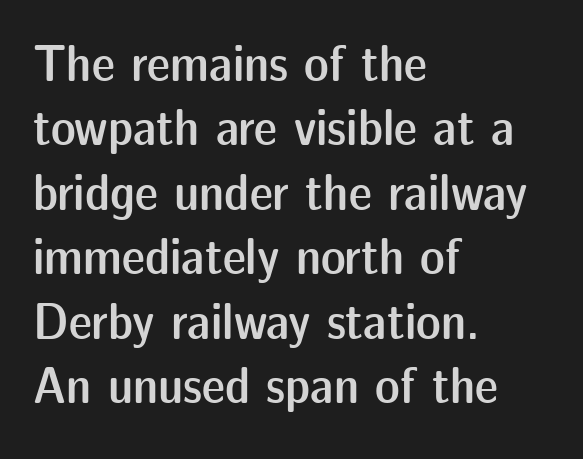
The image shows 52 px semibold sans-serif type, upright; set left-aligned, line spacing 1.24x, normal letter spacing, not underlined; low stroke contrast and a medium x-height.
